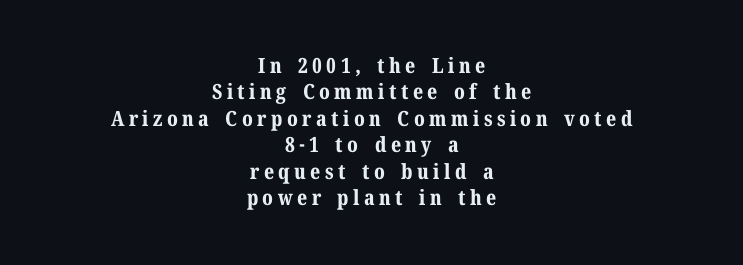
The image shows 21 px bold type, upright; set centered, normal line spacing (1.26x), unusually wide letter spacing (+0.21 em), not underlined.
